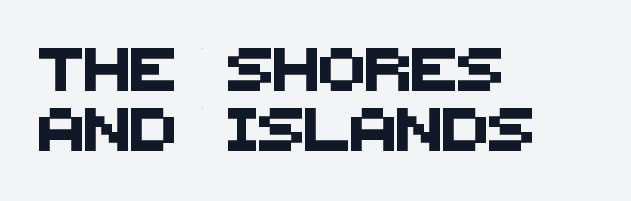
Teacher's note: observe the even left margin — that is flush-left alignment. No extra tracking has been applied to these lines. How would I describe the line gaps? Plain and ordinary. Plain, unruled lines of type. What kind of face is this? One without serifs — a sans. Note the varied advance widths — an 'i' is clearly narrower than an 'm'.
